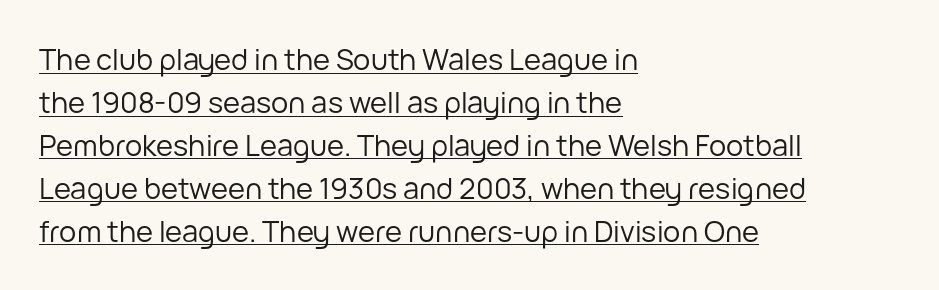
The image shows 29 px regular-weight sans-serif type, upright; set left-aligned, normal line spacing (1.48x), normal letter spacing, underlined; low stroke contrast and a medium x-height.
